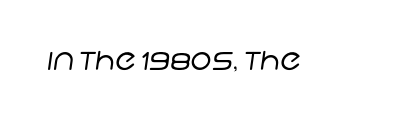
Q: Is the text bold? A: No.
Q: Is the typeface a serif or a sans-serif typeface? A: Sans-serif.
Q: Is the text underlined? A: No.
Q: Is the spacing between letters normal or unusually wide? A: Normal.
Q: Width (condensed, normal, or wide)? A: Normal.
Q: Stroke contrast? A: Low.
Q: x-height? A: Large.
Q: Monospaced? A: No.
